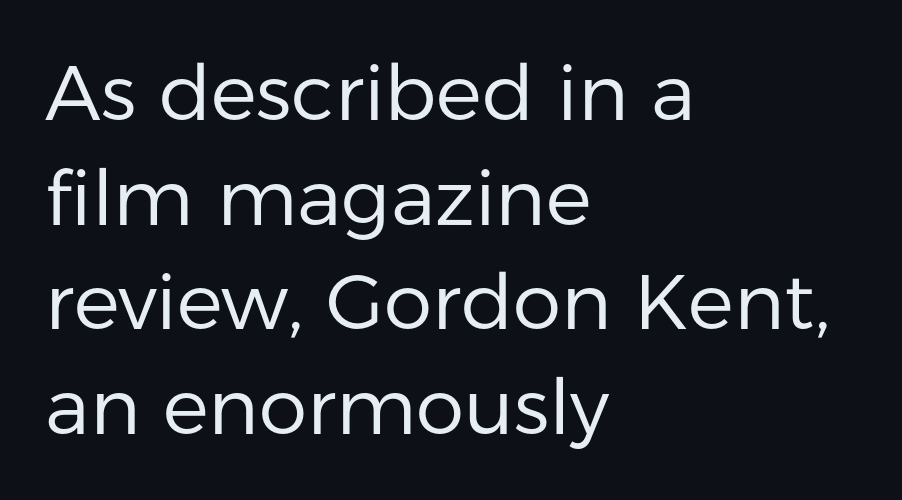
The rendering uses a moderate line-height, typical for paragraphs. Do the characters align in a grid? No, the font is proportional. Serif or sans? Sans — the stroke terminals are bare. The passage is arranged the way most books set body copy — flush left. Is the type heavy? It reads as light-to-regular instead. The strip under each line holds only bare page.
